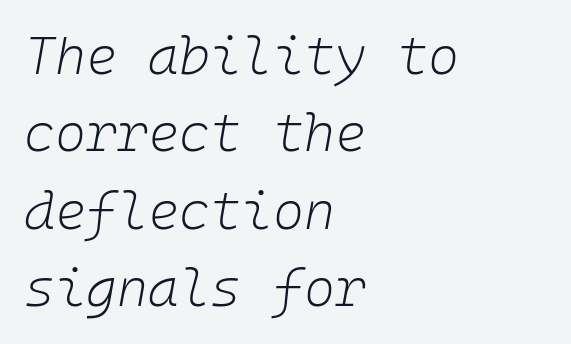
These lines stack with their left ends in a neat column. A clean baseline with only descenders dipping below it. The letterforms sit shoulder to shoulder at normal distance. Weight: in the light-to-regular range.
